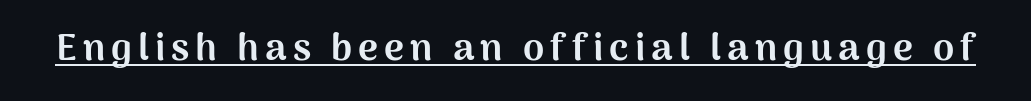
Every letter is thick-stroked: bold, no question. Proportional: the letters do not fall into vertical columns. Grotesque or geometric, the face here clearly has no serifs. Quick note: not italic, upright. A rule runs beneath these lines of type.
